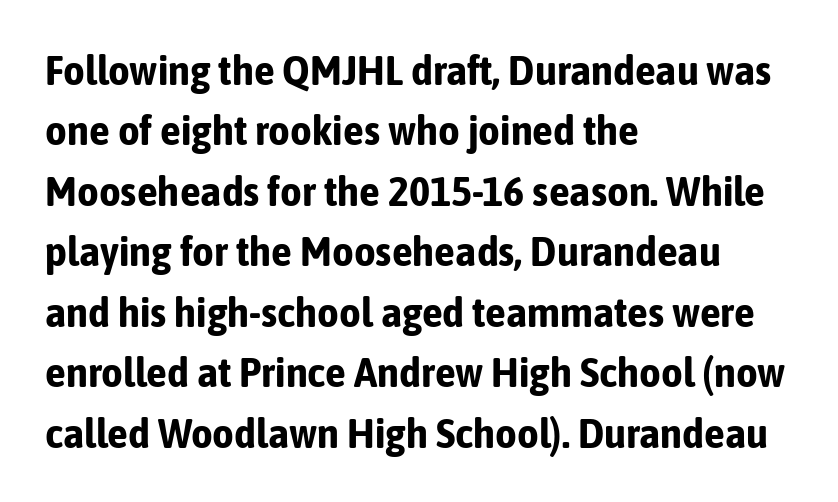
Interline gaps are of average width in this sample. The font is running at its bold setting. This is roman type, the default non-slanted kind. Compared with typical body copy, the letter spacing here is the same. The letters advance in unequal steps, a hallmark of proportional type. The type family on display is of the sans-serif kind.
